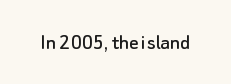
The image shows 23 px text type, upright; set normal letter spacing, not underlined.
